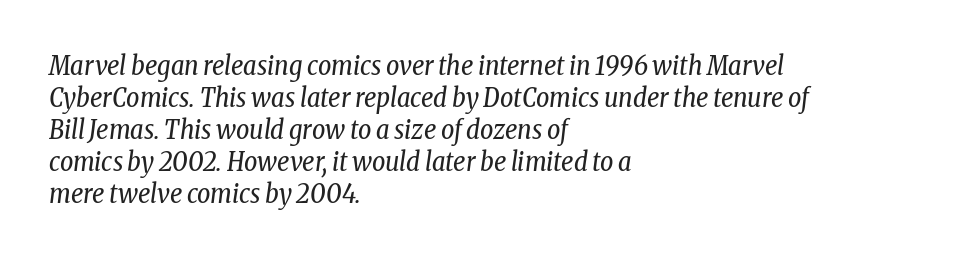
{"italic": "yes", "lean": "right", "slant_degrees": 8, "bold": "no", "underline": "no", "align": "left", "line_spacing_ratio": 1.23, "letter_spacing": "normal", "letter_spacing_em": 0.0, "glyph_px": 26}
